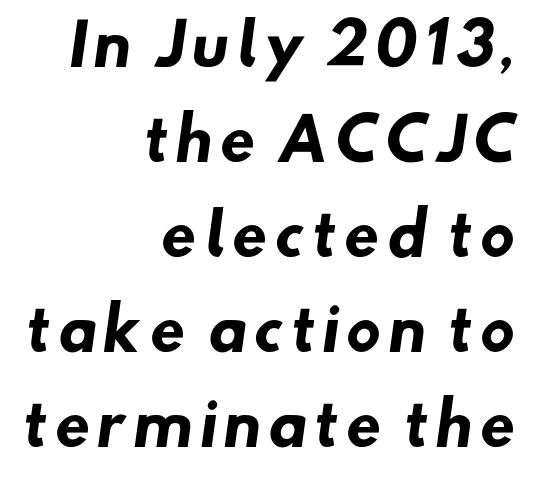
The rag falls on the left side of this text block. This sample uses a sans-serif face. Students, observe: this is what conventionally led text looks like. Spacing verdict: proportional, widths tailored to each character. Set as a true bold cut, around the 700 mark. Unmarked baselines from the first word to the last.
